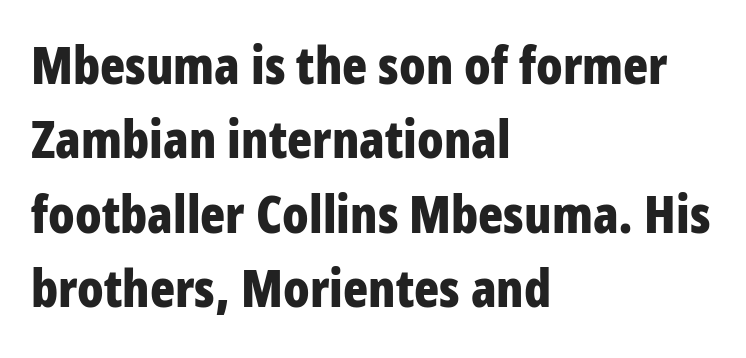
Q: Is the text bold? A: Yes.
Q: Is the text italic (slanted)? A: No, it is upright.
Q: Is the typeface a serif or a sans-serif typeface? A: Sans-serif.
Q: Is the text underlined? A: No.
Q: How is the paragraph aligned? A: Left-aligned.
Q: Is the spacing between letters normal or unusually wide? A: Normal.
Q: Is the spacing between lines tight, normal or loose? A: Normal.
Q: Width (condensed, normal, or wide)? A: Condensed.
Q: Stroke contrast? A: Low.
Q: x-height? A: Large.
Q: Monospaced? A: No.
